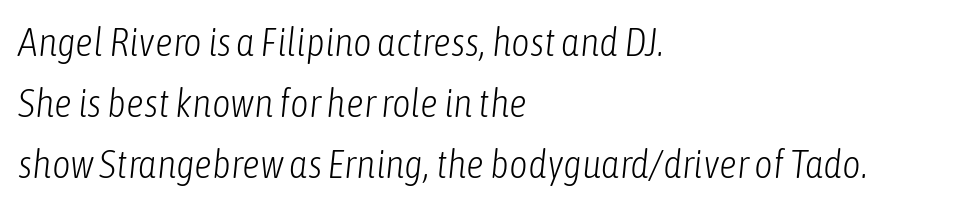
Each letter keeps its own natural width here, so spacing adapts to shape. Italic? Definitely — the glyphs are oblique. Each new line begins a customary step beneath the previous one. Compared with a centered layout, this one pins lines to the left instead.
